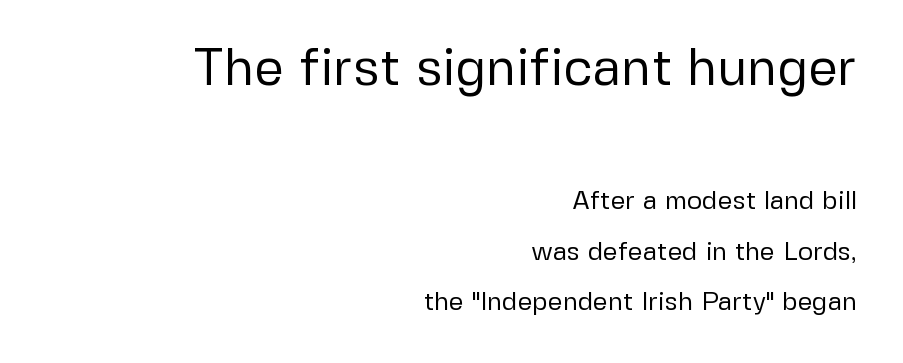
A roman cut, with each character standing at attention. You get the large type first, then a drop to smaller type. No extra tracking has been applied to these lines. Each letter keeps its own natural width here, so spacing adapts to shape. The space beneath each line is pristine and unruled. A flush-right, rag-left setting is used for this passage.
